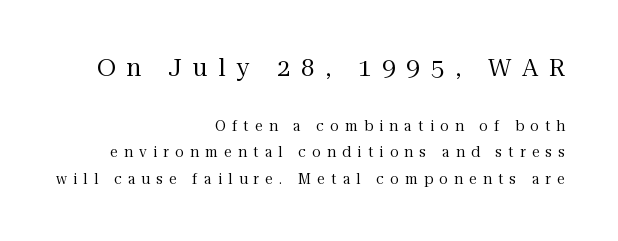
Q: Is the text bold? A: No.
Q: Is the text italic (slanted)? A: No, it is upright.
Q: Is the text underlined? A: No.
Q: How is the paragraph aligned? A: Right-aligned.
Q: Is the spacing between letters normal or unusually wide? A: Unusually wide.
Q: Is the spacing between lines tight, normal or loose? A: Loose.
Q: Which block of text is set in a larger size, the first (top) or the second (bottom)? A: The first (top) one.
